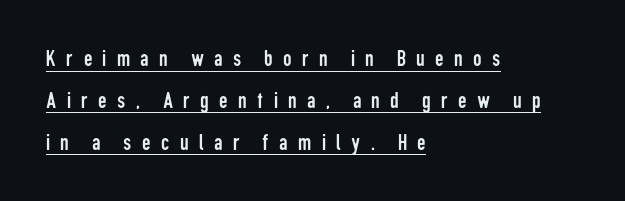
The image shows 24 px text type, upright; set left-aligned, line spacing 1.74x, unusually wide letter spacing (+0.43 em), underlined.
